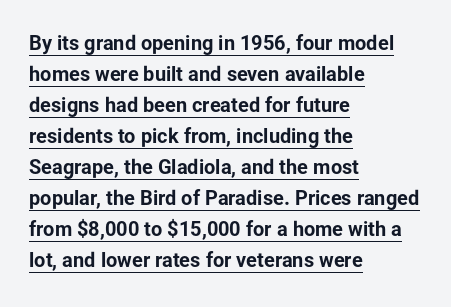
Q: Is the text bold? A: Yes.
Q: Is the text italic (slanted)? A: No, it is upright.
Q: Is the text underlined? A: Yes.
Q: How is the paragraph aligned? A: Left-aligned.
Q: Is the spacing between letters normal or unusually wide? A: Normal.
Q: Is the spacing between lines tight, normal or loose? A: Normal.
